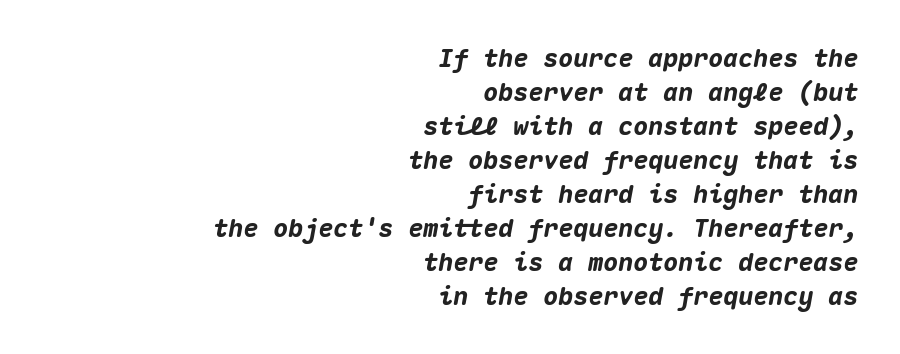
{"italic": "yes", "lean": "right", "slant_degrees": 10, "bold": "yes", "underline": "no", "align": "right", "line_spacing": "normal", "line_spacing_ratio": 1.36, "letter_spacing": "normal", "letter_spacing_em": 0.0, "glyph_px": 25}
